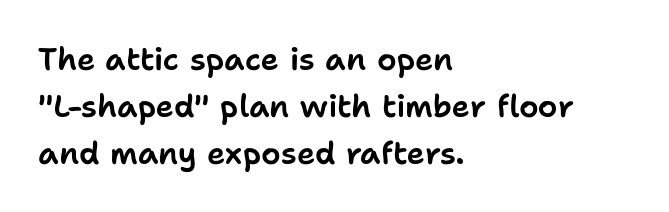
Q: Is the text italic (slanted)? A: No, it is upright.
Q: Is the typeface a serif or a sans-serif typeface? A: Sans-serif.
Q: Is the text underlined? A: No.
Q: How is the paragraph aligned? A: Left-aligned.
Q: Is the spacing between letters normal or unusually wide? A: Normal.
Q: Is the spacing between lines tight, normal or loose? A: Normal.
Q: Width (condensed, normal, or wide)? A: Normal.
Q: Stroke contrast? A: Low.
Q: x-height? A: Medium.
Q: Monospaced? A: No.
